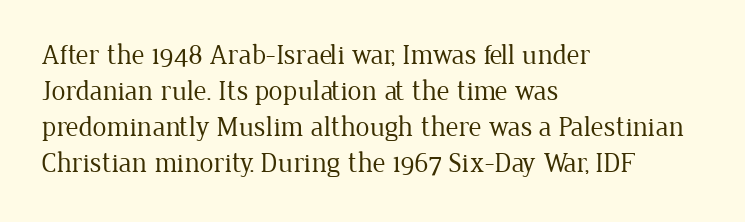
The image shows 28 px regular-weight serif type, upright; set left-aligned, normal line spacing (1.29x), normal letter spacing, not underlined; low stroke contrast and a medium x-height.
